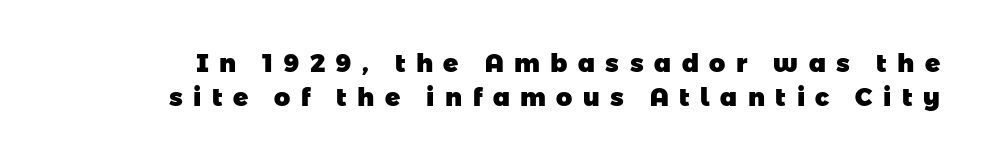
Q: Is the text bold? A: Yes.
Q: Is the text underlined? A: No.
Q: Is the spacing between letters normal or unusually wide? A: Unusually wide.
Q: Is the spacing between lines tight, normal or loose? A: Normal.
